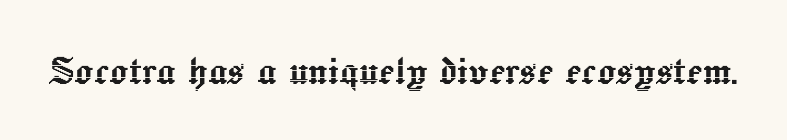
Q: Is the text italic (slanted)? A: No, it is upright.
Q: Is the text underlined? A: No.
Q: Is the spacing between letters normal or unusually wide? A: Normal.
Q: Width (condensed, normal, or wide)? A: Normal.
Q: x-height? A: Medium.
Q: Monospaced? A: No.
